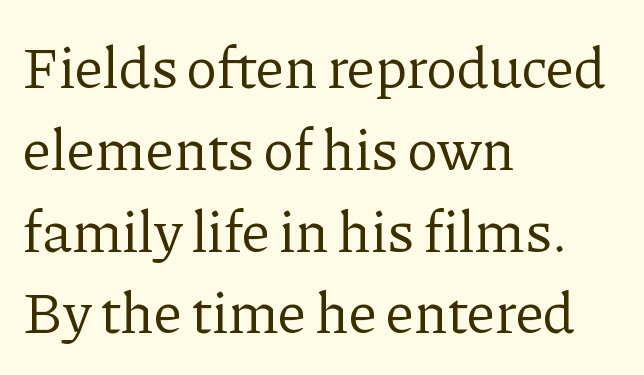
The glyphs in this specimen are seriffed. Vertical stems look standard width or narrower in stroke. How would I describe the line gaps? Plain and ordinary. The baseline area is clear. A typesetter would call this proportional, since set widths differ per character.
